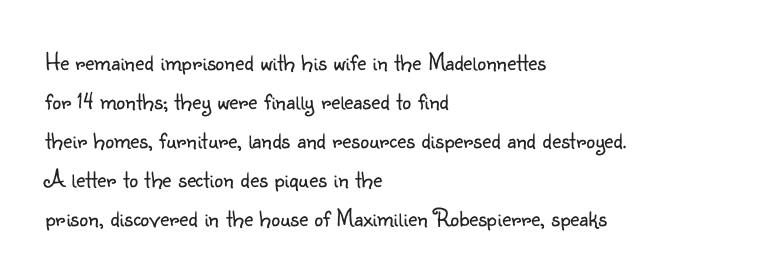
The space between consecutive lines is moderate. In terms of letterspacing, this is plain default setting. This rendering features lettering with no underline. Is the stroke heavy? The answer is a plain regular-or-lighter.
